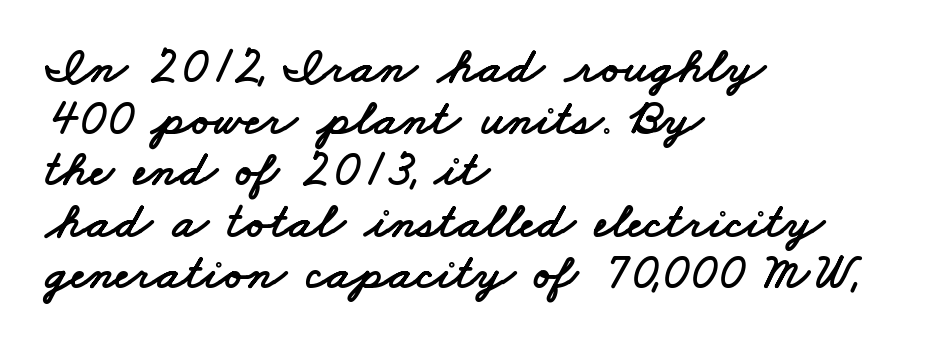
The image shows 51 px wide sans-serif type; set left-aligned, tight line spacing (1.01x), normal letter spacing, not underlined; low stroke contrast and a small x-height.
